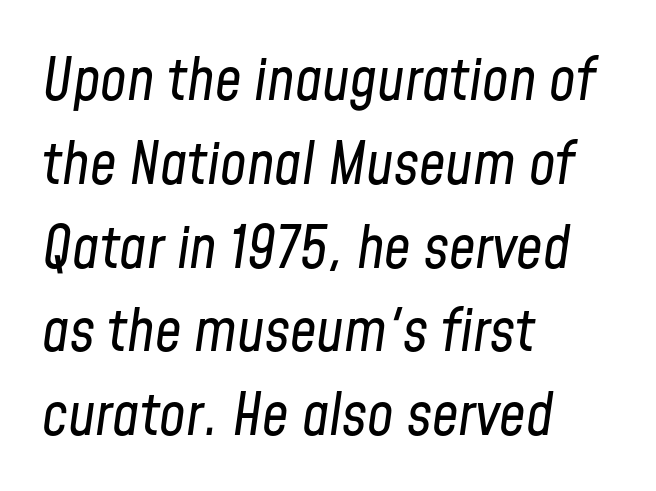
{"italic": "yes", "lean": "right", "slant_degrees": 8, "bold": "no", "weight": "regular", "width": "condensed", "stroke_contrast": "low", "x_height": "medium", "monospaced": "no", "underline": "no", "align": "left", "line_spacing": "normal", "line_spacing_ratio": 1.42, "letter_spacing": "normal", "letter_spacing_em": 0.0, "glyph_px": 59}
